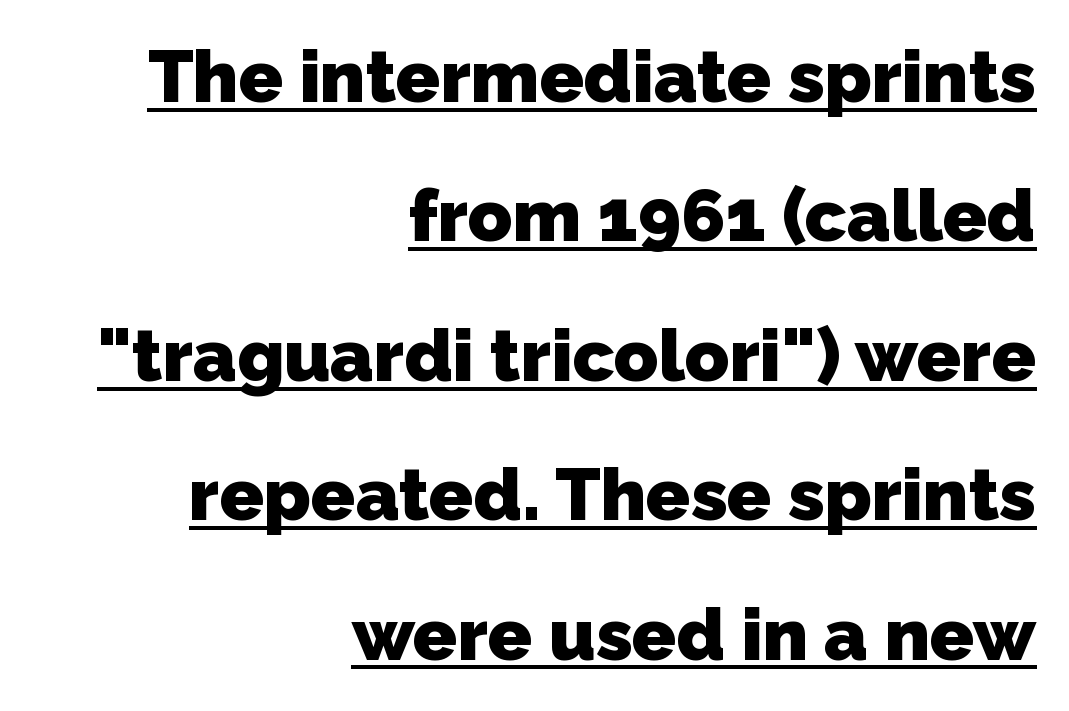
These lines are rendered in a variable-pitch font. Visually the block forms a straight wall on the right and a jagged coastline on the left. A typesetter would label this face a sans. The face used here is rendered with its standard letterfit. Leading is clearly above the norm, producing a sparse column. The face used here has the dense, thick strokes of a bold.
